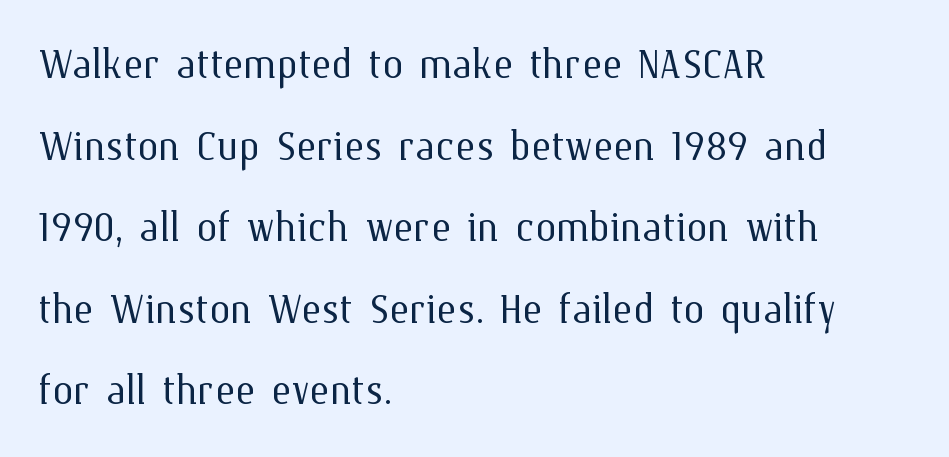
{"italic": "no", "bold": "no", "weight": "light", "width": "normal", "stroke_contrast": "medium", "x_height": "medium", "monospaced": "no", "underline": "no", "align": "left", "line_spacing": "normal", "line_spacing_ratio": 1.54, "letter_spacing": "normal", "letter_spacing_em": 0.0, "glyph_px": 53}
